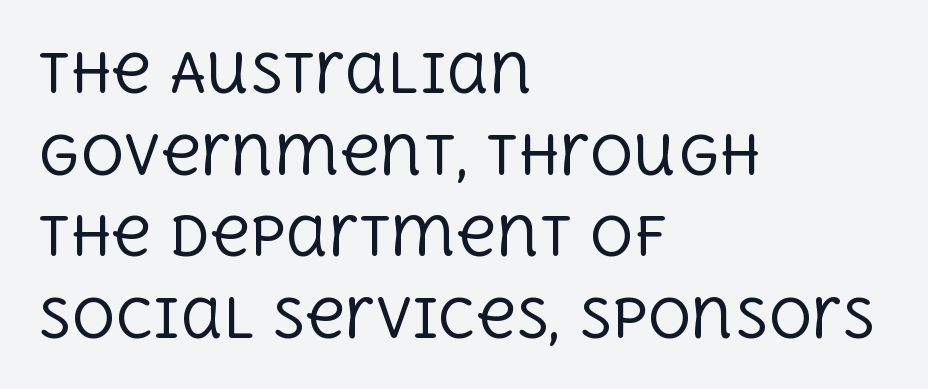
{"serif": "yes", "italic": "no", "bold": "no", "weight": "regular", "width": "normal", "x_height": "large", "monospaced": "no", "underline": "no", "align": "left", "line_spacing": "normal", "line_spacing_ratio": 1.51, "letter_spacing": "normal", "letter_spacing_em": 0.0, "glyph_px": 54}
